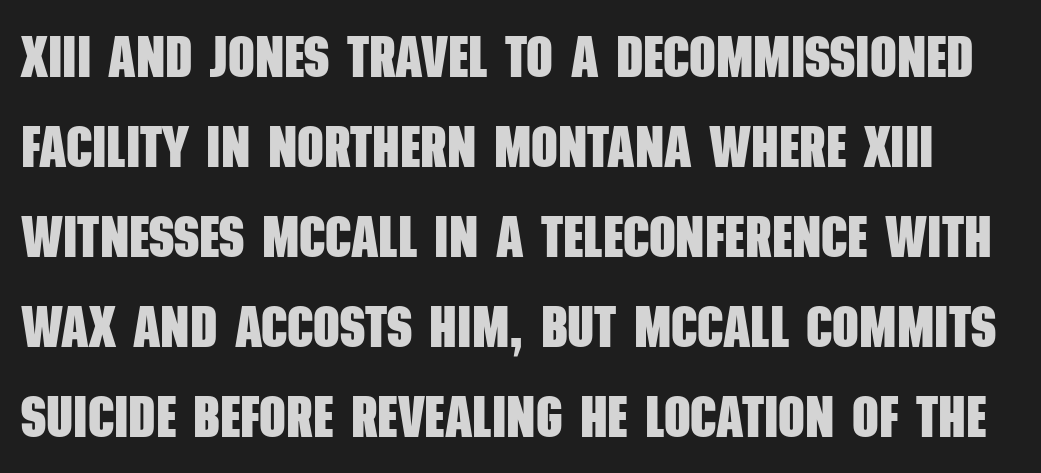
Q: Is the text bold? A: Yes.
Q: Is the typeface a serif or a sans-serif typeface? A: Sans-serif.
Q: Is the text underlined? A: No.
Q: Is the spacing between letters normal or unusually wide? A: Normal.
Q: Is the spacing between lines tight, normal or loose? A: Normal.
Q: Width (condensed, normal, or wide)? A: Condensed.
Q: Stroke contrast? A: Low.
Q: x-height? A: Large.
Q: Monospaced? A: No.
